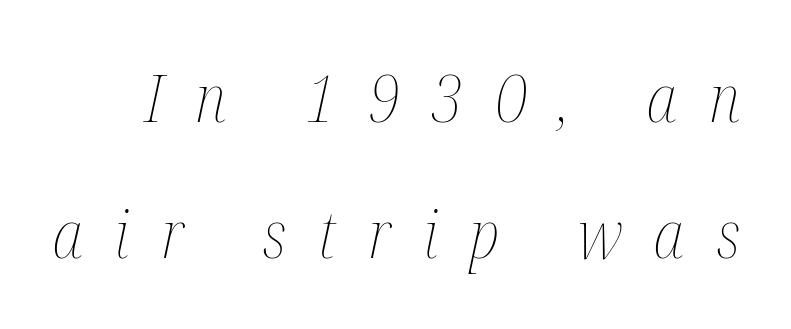
Q: Is the text bold? A: No.
Q: Is the text italic (slanted)? A: Yes, it leans right by about 12 degrees.
Q: Is the text underlined? A: No.
Q: Is the spacing between letters normal or unusually wide? A: Unusually wide.
Q: Is the spacing between lines tight, normal or loose? A: Loose.
Q: Width (condensed, normal, or wide)? A: Condensed.
Q: Stroke contrast? A: Medium.
Q: x-height? A: Medium.
Q: Monospaced? A: No.
